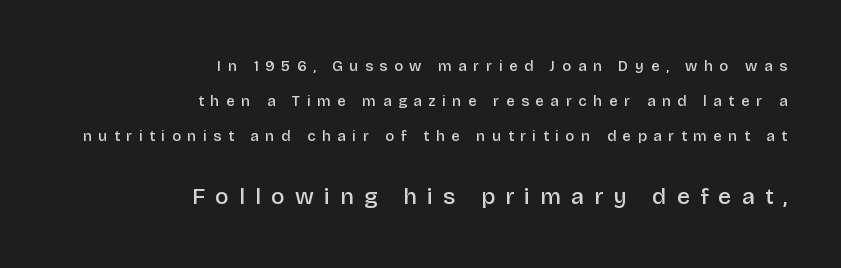
{"italic": "no", "bold": "semi", "underline": "no", "align": "right", "line_spacing": "loose", "line_spacing_ratio": 2.35, "letter_spacing": "wide", "letter_spacing_em": 0.44, "larger_block": "second", "size_ratio": 1.53, "glyph_px": 23}
